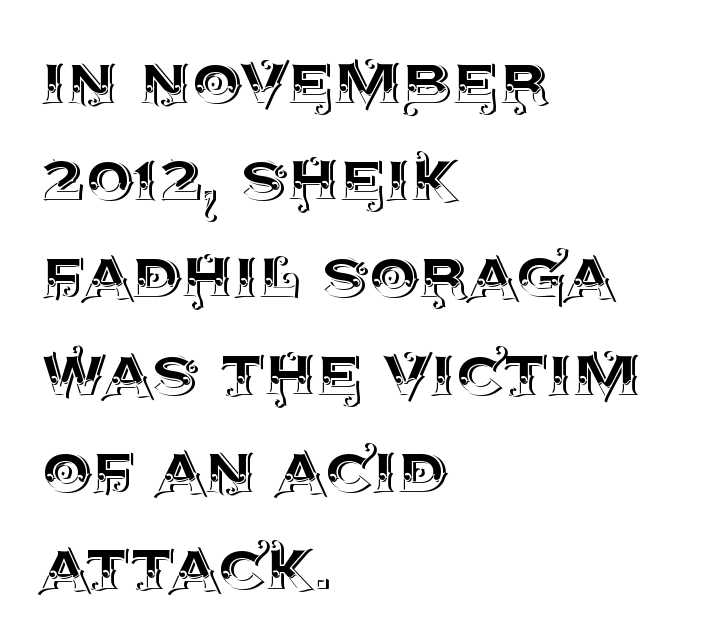
The image shows 79 px text type, upright; set left-aligned, line spacing 1.23x, normal letter spacing, not underlined; a large x-height.
